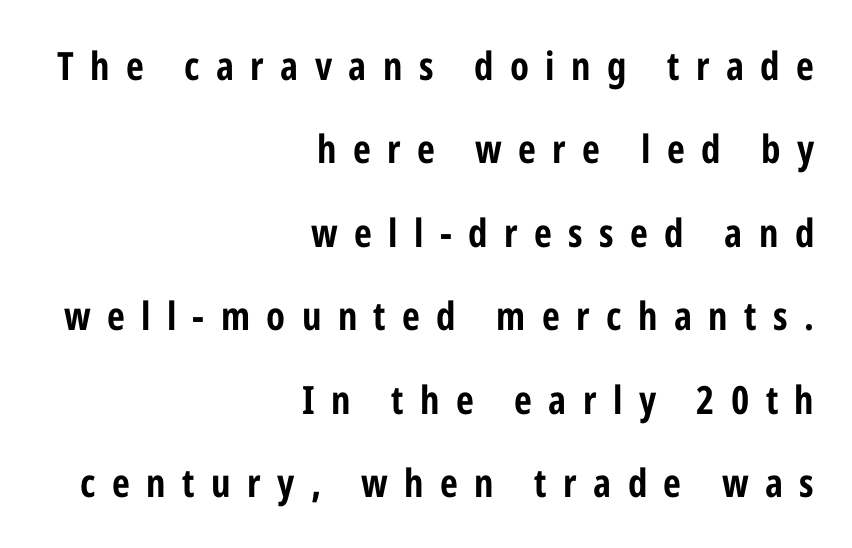
The characters look thick and weighty, a clear bold. Vertical strokes here are truly vertical. These lines stand farther apart than default settings would place them. Substantial extra tracking has been applied to these lines. Note the varied advance widths — an 'i' is clearly narrower than an 'm'.
